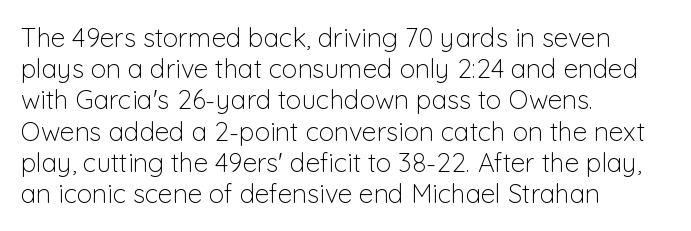
Q: Is the text bold? A: No.
Q: Is the text italic (slanted)? A: No, it is upright.
Q: Is the text underlined? A: No.
Q: How is the paragraph aligned? A: Left-aligned.
Q: Is the spacing between letters normal or unusually wide? A: Normal.
